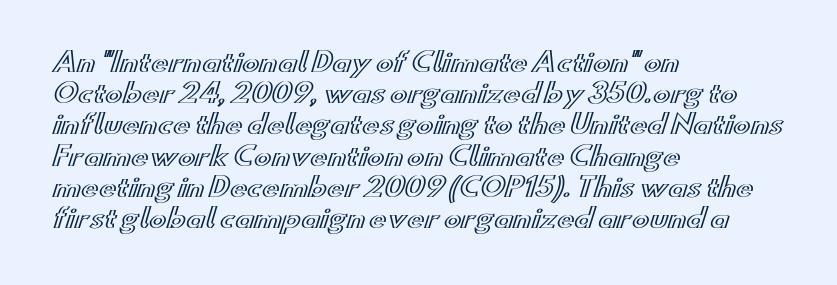
The passage is arranged the way most books set body copy — flush left. The rendering keeps characters at their native spacing. Honestly, there is no underline to notice here at all.
